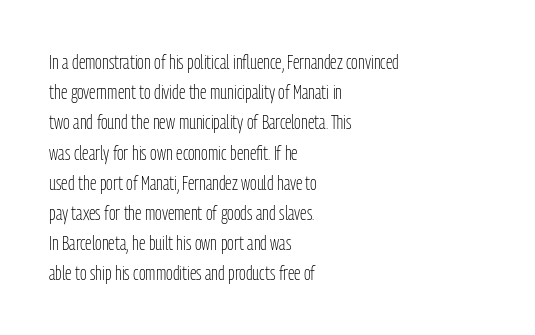
The image shows 20 px text type, upright; set left-aligned, normal line spacing (1.51x), normal letter spacing, not underlined.
